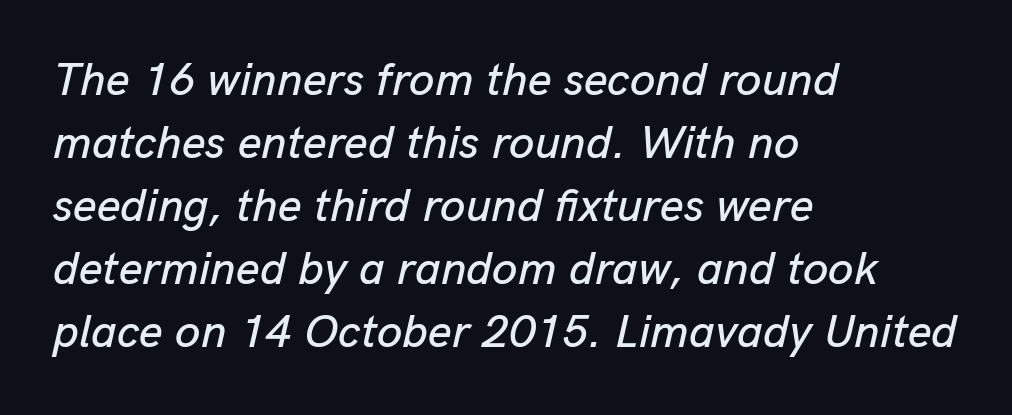
The typography opts for an oblique posture over an upright one. Regular leading. Quick note: underline off. The compositor pushed each line to the left boundary.
